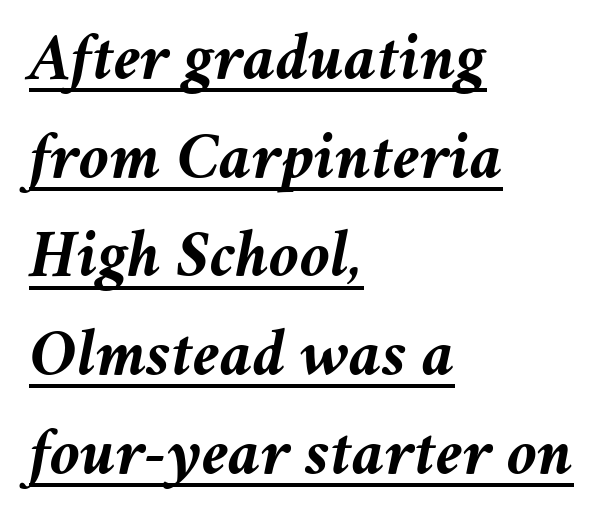
Emphasis is given by a line drawn under the lettering. The face used here is rendered with its standard letterfit. Vertically, the passage feels balanced, rows spaced as you'd expect. The text block is weighted toward the left margin, trailing off unevenly rightward.
